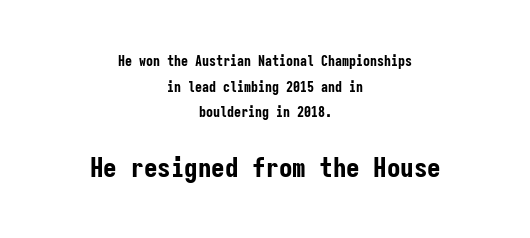
Q: Is the text bold? A: Yes.
Q: Is the text italic (slanted)? A: No, it is upright.
Q: Is the text underlined? A: No.
Q: How is the paragraph aligned? A: Centered.
Q: Is the spacing between letters normal or unusually wide? A: Normal.
Q: Which block of text is set in a larger size, the first (top) or the second (bottom)? A: The second (bottom) one.
